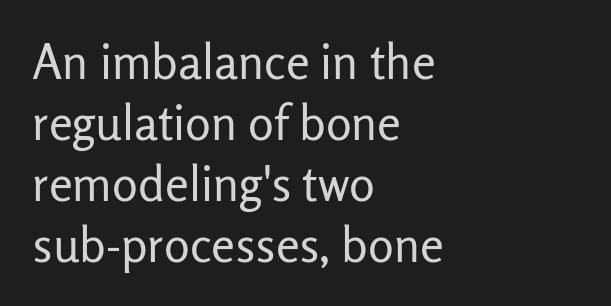
Each letter keeps its own natural width here, so spacing adapts to shape. Rendered with straight, roman letterforms. A normal amount of white space separates one row of letters from the next. Left-aligned paragraph, ragged on the right. Students, note that the glyphs here touch the page at normal intervals.
